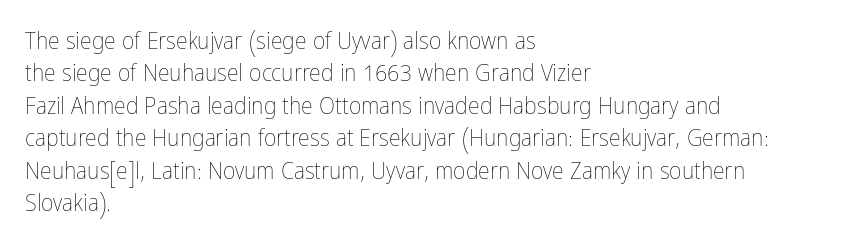
Q: Is the text bold? A: No.
Q: Is the text italic (slanted)? A: No, it is upright.
Q: Is the text underlined? A: No.
Q: How is the paragraph aligned? A: Left-aligned.
Q: Is the spacing between letters normal or unusually wide? A: Normal.
Q: Is the spacing between lines tight, normal or loose? A: Normal.
